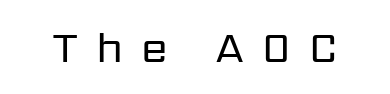
{"serif": "no", "italic": "no", "bold": "no", "weight": "regular", "width": "normal", "stroke_contrast": "low", "x_height": "medium", "monospaced": "no", "underline": "no", "letter_spacing": "wide", "letter_spacing_em": 0.42, "glyph_px": 43}
